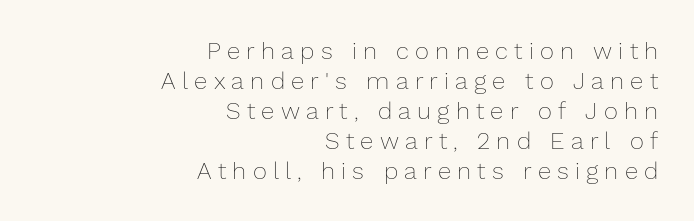
Q: Is the text bold? A: No.
Q: Is the text italic (slanted)? A: No, it is upright.
Q: Is the text underlined? A: No.
Q: How is the paragraph aligned? A: Right-aligned.
Q: Is the spacing between letters normal or unusually wide? A: Unusually wide.
Q: Is the spacing between lines tight, normal or loose? A: Normal.
